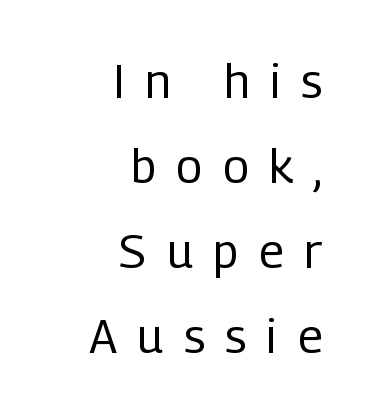
Q: Is the text bold? A: No.
Q: Is the text italic (slanted)? A: No, it is upright.
Q: Is the typeface a serif or a sans-serif typeface? A: Sans-serif.
Q: Is the text underlined? A: No.
Q: How is the paragraph aligned? A: Right-aligned.
Q: Is the spacing between letters normal or unusually wide? A: Unusually wide.
Q: Width (condensed, normal, or wide)? A: Condensed.
Q: Stroke contrast? A: Low.
Q: x-height? A: Medium.
Q: Monospaced? A: No.
